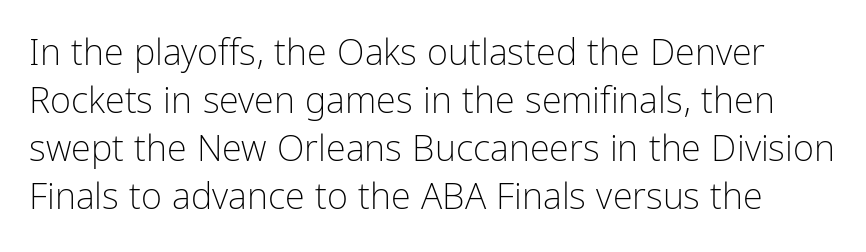
{"serif": "no", "italic": "no", "bold": "no", "weight": "light", "width": "condensed", "stroke_contrast": "low", "x_height": "medium", "monospaced": "no", "underline": "no", "line_spacing": "normal", "line_spacing_ratio": 1.33, "letter_spacing": "normal", "letter_spacing_em": 0.0, "glyph_px": 36}
